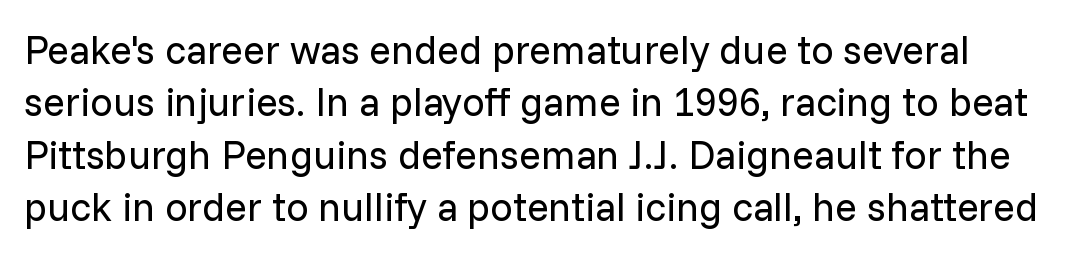
Q: Is the text bold? A: No.
Q: Is the text italic (slanted)? A: No, it is upright.
Q: Is the typeface a serif or a sans-serif typeface? A: Sans-serif.
Q: Is the text underlined? A: No.
Q: Is the spacing between letters normal or unusually wide? A: Normal.
Q: Is the spacing between lines tight, normal or loose? A: Normal.
Q: Width (condensed, normal, or wide)? A: Normal.
Q: Stroke contrast? A: Low.
Q: x-height? A: Medium.
Q: Monospaced? A: No.
